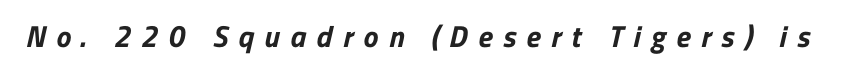
Q: Is the text bold? A: Yes.
Q: Is the typeface a serif or a sans-serif typeface? A: Sans-serif.
Q: Is the text underlined? A: No.
Q: Is the spacing between letters normal or unusually wide? A: Unusually wide.
Q: Width (condensed, normal, or wide)? A: Normal.
Q: Stroke contrast? A: Low.
Q: x-height? A: Medium.
Q: Monospaced? A: No.
